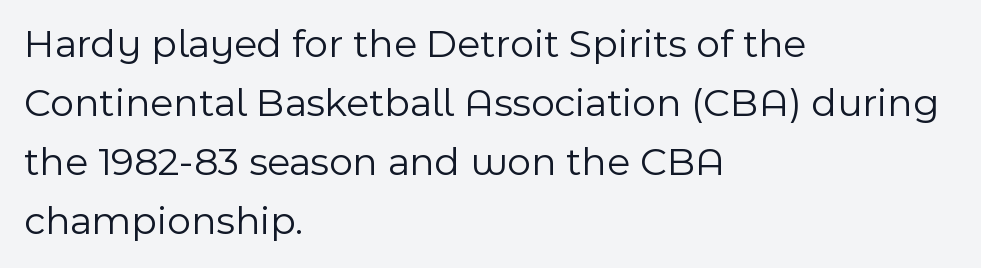
Q: Is the text bold? A: No.
Q: Is the text italic (slanted)? A: No, it is upright.
Q: Is the typeface a serif or a sans-serif typeface? A: Sans-serif.
Q: Is the text underlined? A: No.
Q: How is the paragraph aligned? A: Left-aligned.
Q: Is the spacing between letters normal or unusually wide? A: Normal.
Q: Is the spacing between lines tight, normal or loose? A: Normal.
Q: Width (condensed, normal, or wide)? A: Normal.
Q: x-height? A: Medium.
Q: Monospaced? A: No.
